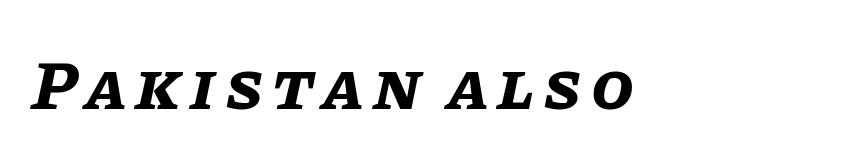
Q: Is the text bold? A: Yes.
Q: Is the text italic (slanted)? A: Yes, it leans right by about 11 degrees.
Q: Is the text underlined? A: No.
Q: Width (condensed, normal, or wide)? A: Normal.
Q: Stroke contrast? A: Low.
Q: x-height? A: Large.
Q: Monospaced? A: No.
